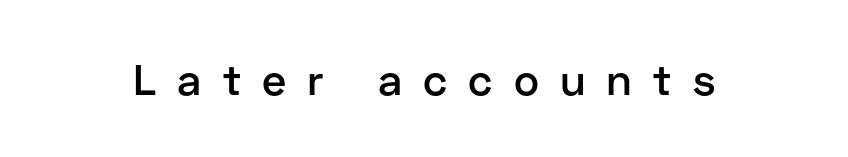
{"serif": "no", "italic": "no", "bold": "semi", "weight": "semibold", "width": "normal", "stroke_contrast": "low", "x_height": "medium", "monospaced": "no", "underline": "no", "letter_spacing": "wide", "letter_spacing_em": 0.49, "glyph_px": 43}
